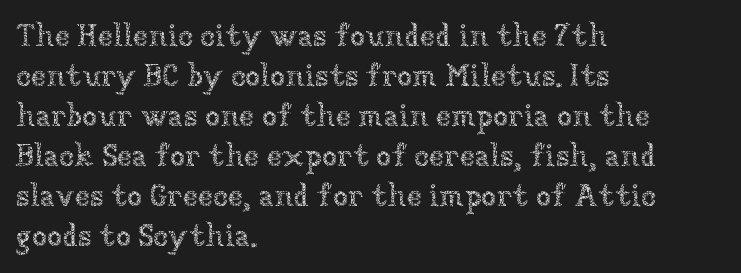
Q: Is the text bold? A: No.
Q: Is the text italic (slanted)? A: No, it is upright.
Q: Is the text underlined? A: No.
Q: How is the paragraph aligned? A: Left-aligned.
Q: Is the spacing between letters normal or unusually wide? A: Normal.
Q: Is the spacing between lines tight, normal or loose? A: Normal.
Q: Width (condensed, normal, or wide)? A: Normal.
Q: Stroke contrast? A: Low.
Q: x-height? A: Medium.
Q: Monospaced? A: No.
